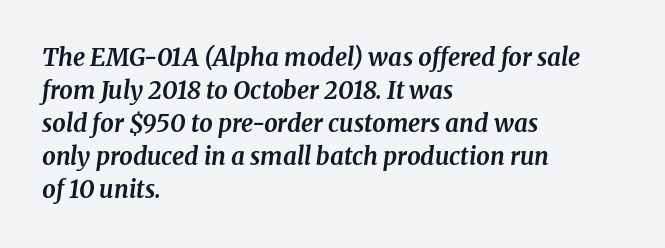
Q: Is the text bold? A: Yes.
Q: Is the text italic (slanted)? A: Yes, it leans right by about 8 degrees.
Q: Is the text underlined? A: No.
Q: How is the paragraph aligned? A: Left-aligned.
Q: Is the spacing between letters normal or unusually wide? A: Normal.
Q: Is the spacing between lines tight, normal or loose? A: Normal.
